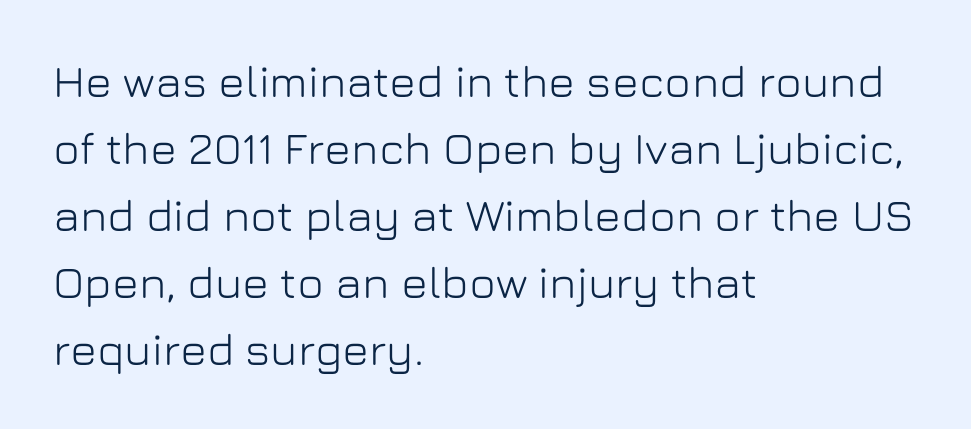
{"serif": "no", "italic": "no", "width": "normal", "stroke_contrast": "low", "x_height": "medium", "monospaced": "no", "underline": "no", "align": "left", "line_spacing": "normal", "line_spacing_ratio": 1.49, "letter_spacing": "normal", "letter_spacing_em": 0.0, "glyph_px": 45}
